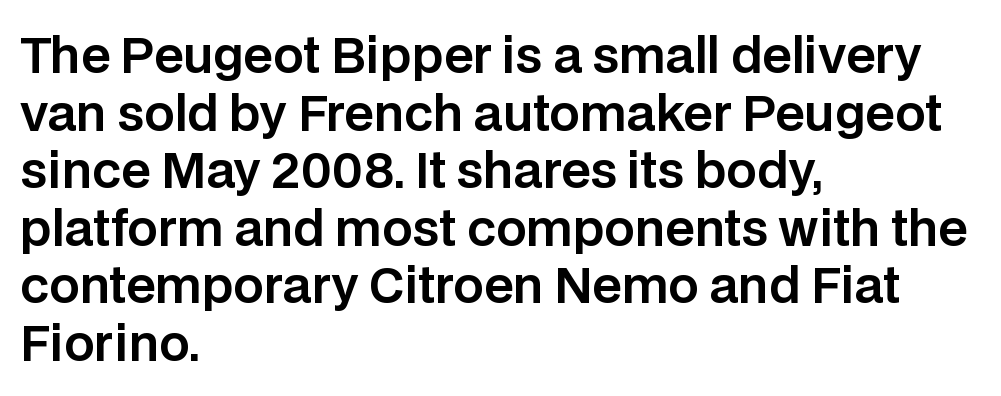
The image shows 48 px sans-serif type, upright; set left-aligned, line spacing 1.2x, normal letter spacing, not underlined; low stroke contrast and a large x-height.
